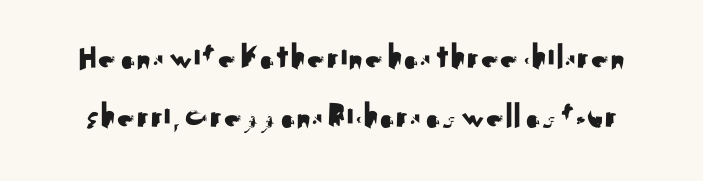
{"serif": "no", "italic": "no", "width": "normal", "stroke_contrast": "medium", "x_height": "small", "monospaced": "no", "underline": "no", "line_spacing": "normal", "line_spacing_ratio": 1.64, "letter_spacing": "normal", "letter_spacing_em": 0.0, "glyph_px": 36}
